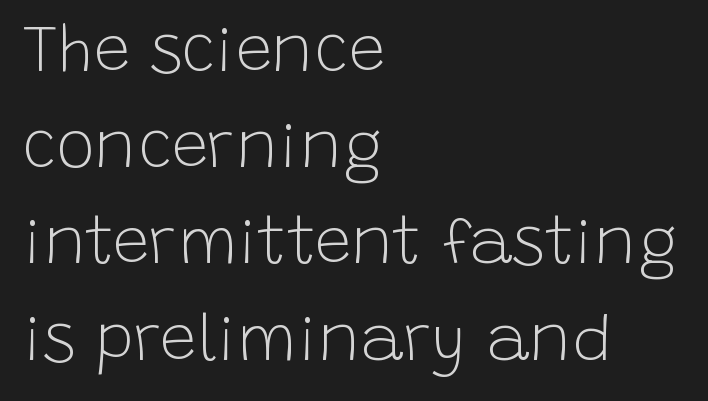
The image shows 65 px light sans-serif type, upright; set left-aligned, normal line spacing (1.48x), normal letter spacing, not underlined; low stroke contrast and a large x-height.
